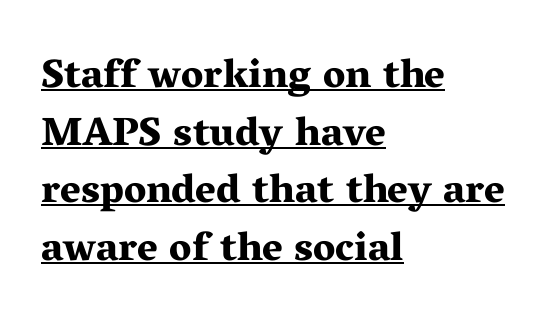
The image shows 40 px bold, wide serif type, upright; set left-aligned, normal line spacing (1.44x), normal letter spacing, underlined; medium stroke contrast and a medium x-height.
